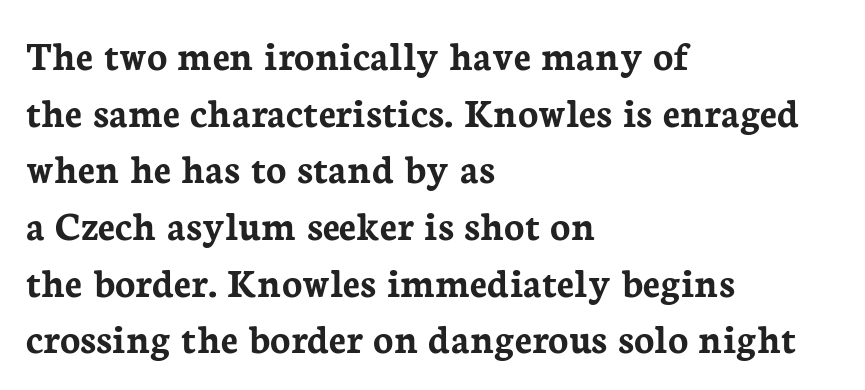
Q: Is the text bold? A: Yes.
Q: Is the text italic (slanted)? A: No, it is upright.
Q: Is the typeface a serif or a sans-serif typeface? A: Serif.
Q: Is the text underlined? A: No.
Q: How is the paragraph aligned? A: Left-aligned.
Q: Is the spacing between letters normal or unusually wide? A: Normal.
Q: Is the spacing between lines tight, normal or loose? A: Normal.
Q: Width (condensed, normal, or wide)? A: Normal.
Q: Stroke contrast? A: Low.
Q: x-height? A: Medium.
Q: Monospaced? A: No.
